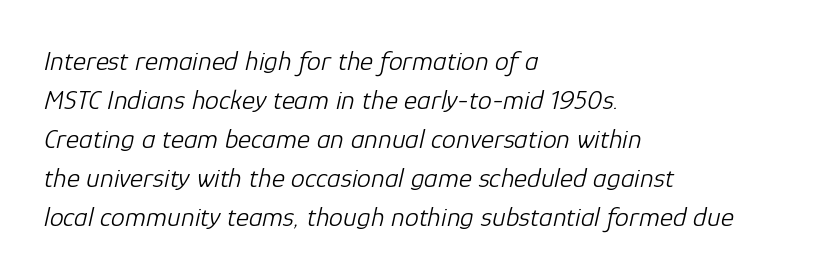
{"italic": "yes", "lean": "right", "slant_degrees": 12, "bold": "no", "weight": "light", "width": "normal", "stroke_contrast": "low", "x_height": "medium", "monospaced": "no", "underline": "no", "align": "left", "line_spacing": "normal", "line_spacing_ratio": 1.39, "letter_spacing": "normal", "letter_spacing_em": 0.0, "glyph_px": 28}
